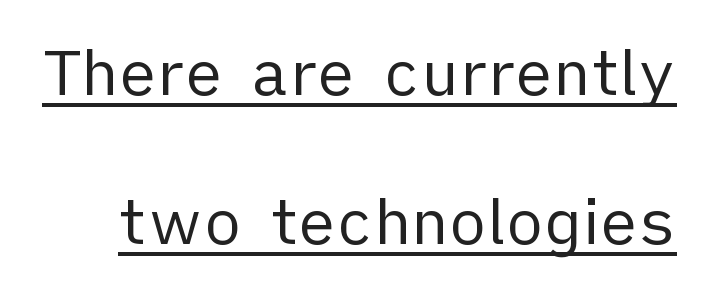
You can see a thin bar hugging the bottom of the glyphs. Each letter keeps its own natural width here, so spacing adapts to shape. Whoever set this chose breathing room over compactness in the vertical rhythm. Note: no serifs on the glyphs. You can tell it's not italic because the verticals are truly vertical.
